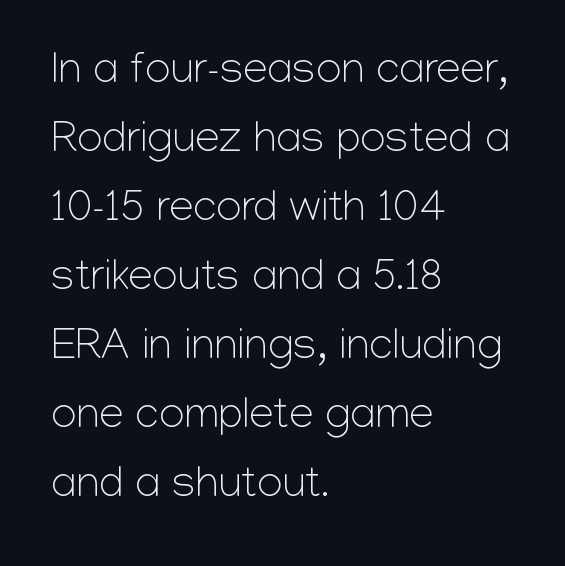
The horizontal fit of the characters is conventional and even. Nope, no serifs anywhere on these letters. On a weight scale, this lands at 450 or below. The glyphs are unaccompanied by any horizontal stroke below them.
